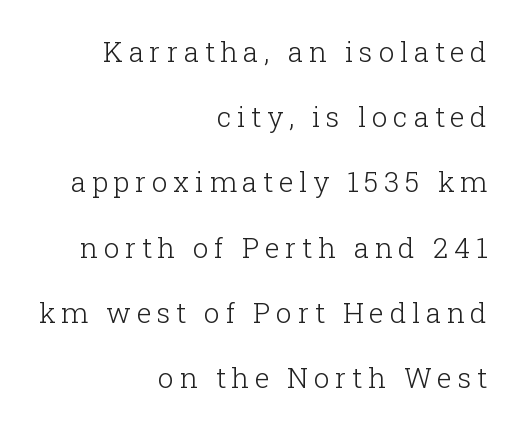
The rendering uses a large line-height, opening up the rows. The typeface has the unassuming heft of standard copy or less. There is plenty of visible air inserted between adjacent glyphs. Rule under the text: the space is simply empty. This rendering uses right alignment, leaving the left contour irregular.
